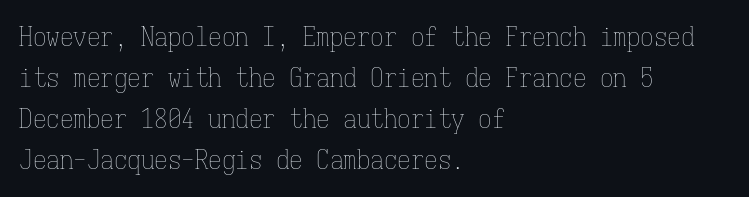
On a weight scale, this lands at 450 or below. The passage shown has conventional tracking throughout. A normal amount of white space separates one row of letters from the next. The rag falls on the right side of this text block.
